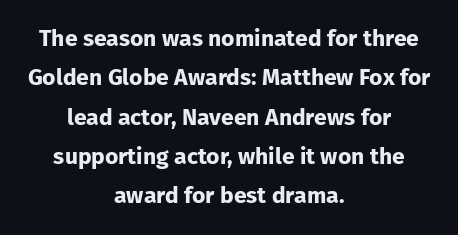
{"italic": "no", "bold": "yes", "underline": "no", "align": "center", "line_spacing_ratio": 1.71, "letter_spacing": "normal", "letter_spacing_em": 0.0, "glyph_px": 23}
